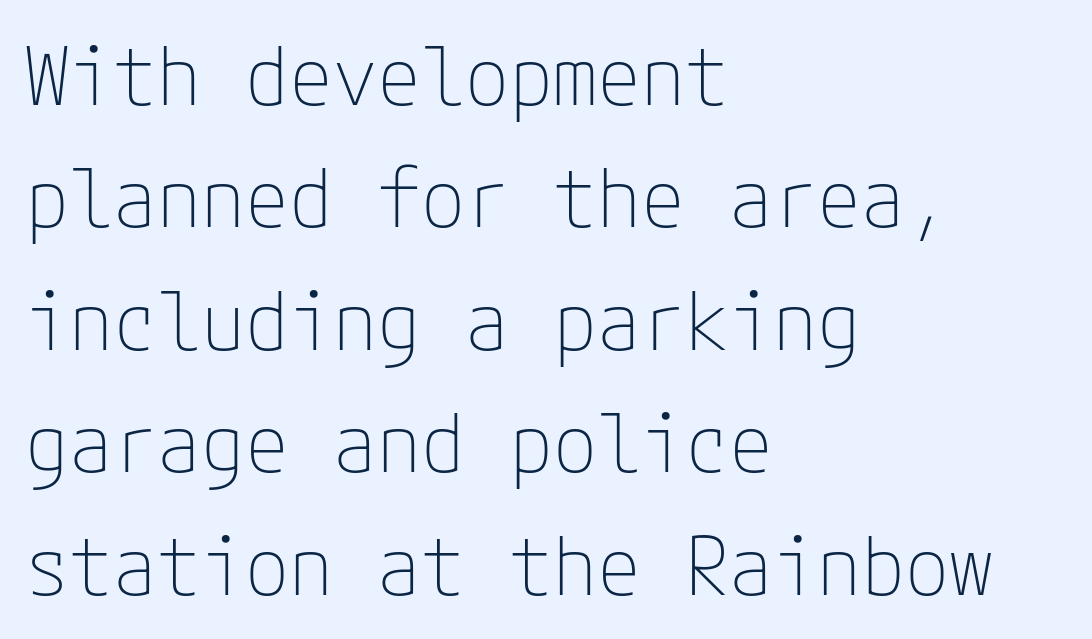
Layout note: lines flush left. Nope, not italic — everything's standing straight. Words float on clear page, feet unadorned. Successive baselines arrive at the customary interval. Does the type have serifs? No, each stem ends abruptly.
